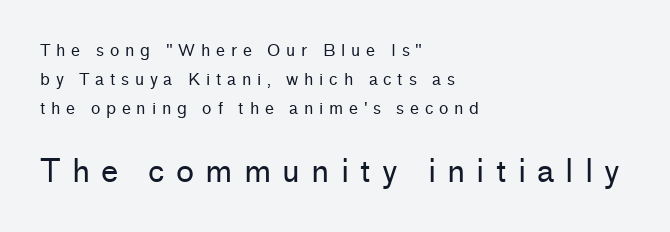
{"serif": "no", "italic": "no", "bold": "no", "weight": "regular", "width": "normal", "stroke_contrast": "low", "x_height": "medium", "monospaced": "no", "underline": "no", "align": "left", "line_spacing_ratio": 1.82, "letter_spacing": "wide", "letter_spacing_em": 0.36, "larger_block": "second", "size_ratio": 1.94, "glyph_px": 31}
